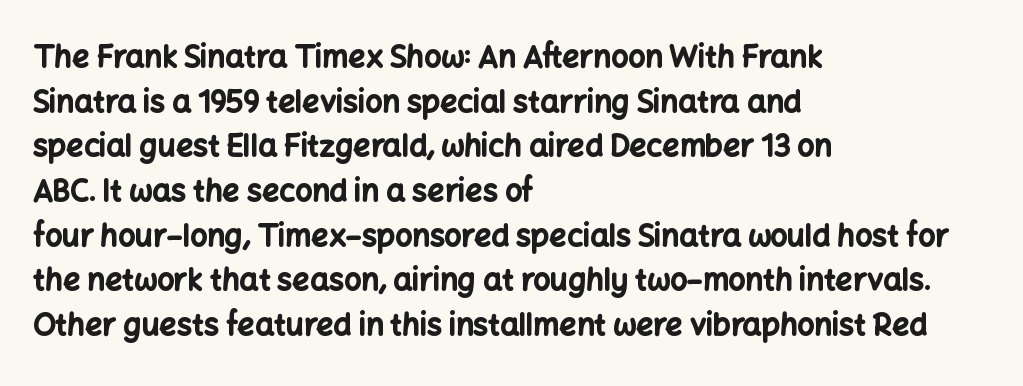
{"serif": "no", "italic": "no", "bold": "yes", "weight": "bold", "width": "normal", "stroke_contrast": "low", "x_height": "medium", "monospaced": "no", "underline": "no", "align": "left", "line_spacing": "normal", "line_spacing_ratio": 1.49, "letter_spacing": "normal", "letter_spacing_em": 0.0, "glyph_px": 30}
